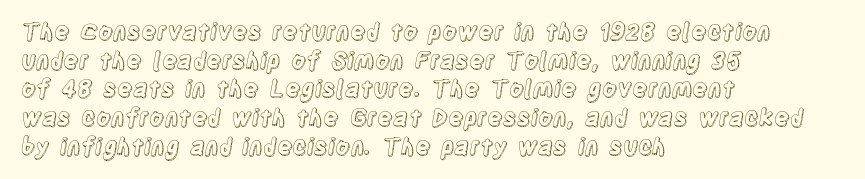
Q: Is the text italic (slanted)? A: Yes.
Q: Is the text underlined? A: No.
Q: How is the paragraph aligned? A: Left-aligned.
Q: Is the spacing between letters normal or unusually wide? A: Normal.
Q: Is the spacing between lines tight, normal or loose? A: Normal.
